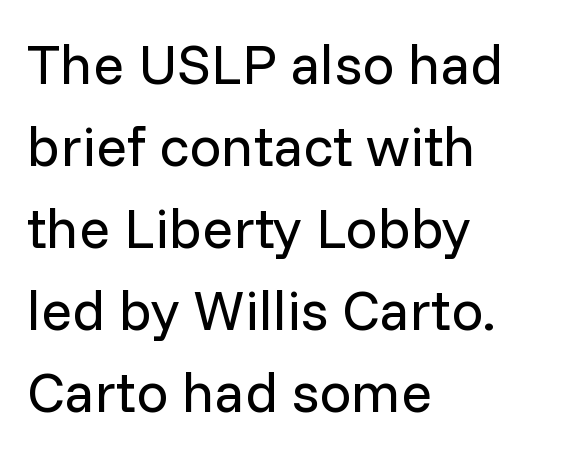
{"serif": "no", "italic": "no", "bold": "no", "weight": "regular", "width": "normal", "stroke_contrast": "low", "x_height": "medium", "monospaced": "no", "underline": "no", "align": "left", "line_spacing": "normal", "line_spacing_ratio": 1.44, "letter_spacing": "normal", "letter_spacing_em": 0.0, "glyph_px": 57}
